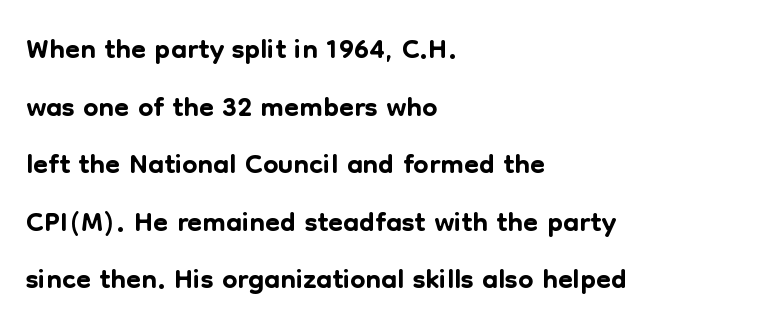
The image shows 43 px sans-serif type, upright; set left-aligned, normal line spacing (1.34x), normal letter spacing, not underlined; low stroke contrast and a medium x-height.
